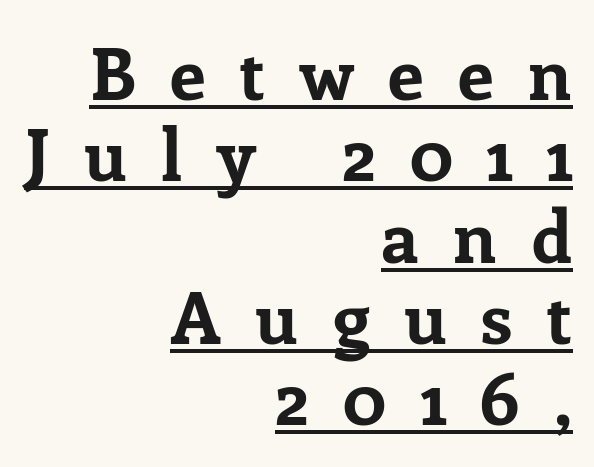
Q: Is the text bold? A: Yes.
Q: Is the text italic (slanted)? A: No, it is upright.
Q: Is the typeface a serif or a sans-serif typeface? A: Serif.
Q: Is the text underlined? A: Yes.
Q: How is the paragraph aligned? A: Right-aligned.
Q: Is the spacing between letters normal or unusually wide? A: Unusually wide.
Q: Is the spacing between lines tight, normal or loose? A: Tight.
Q: Width (condensed, normal, or wide)? A: Normal.
Q: Stroke contrast? A: Low.
Q: x-height? A: Medium.
Q: Monospaced? A: No.
